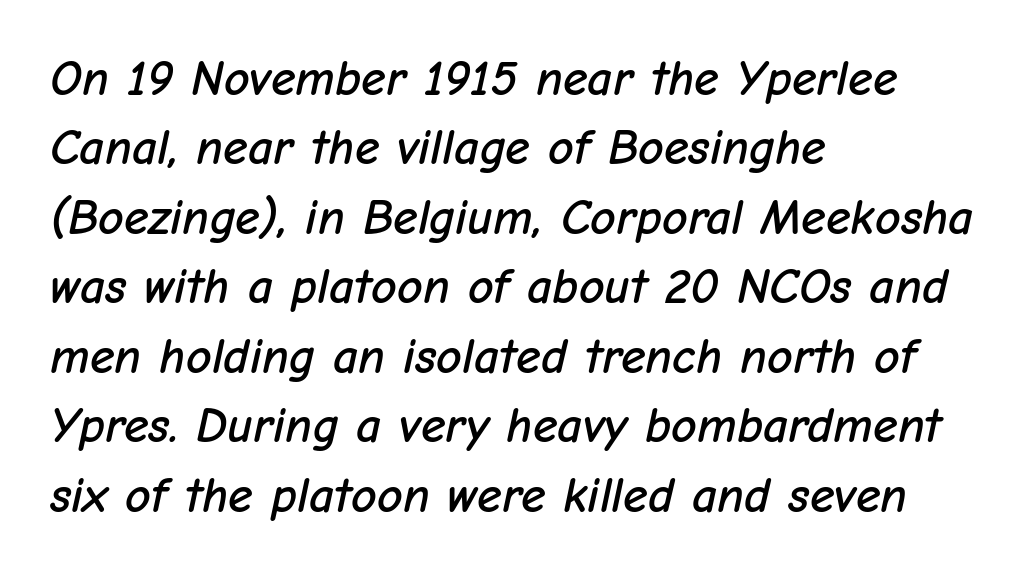
{"italic": "yes", "lean": "right", "slant_degrees": 12, "width": "normal", "stroke_contrast": "low", "x_height": "medium", "monospaced": "no", "underline": "no", "align": "left", "line_spacing": "normal", "line_spacing_ratio": 1.39, "letter_spacing": "normal", "letter_spacing_em": 0.0, "glyph_px": 50}
